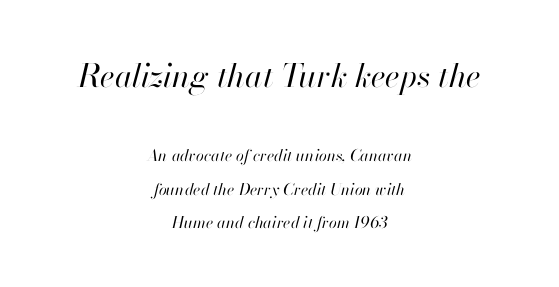
The image shows 32 px regular-weight type, italic (leaning right); set centered, loose line spacing (2.09x), normal letter spacing, not underlined; the first (top) block is 2.0x larger; high stroke contrast and a small x-height.
